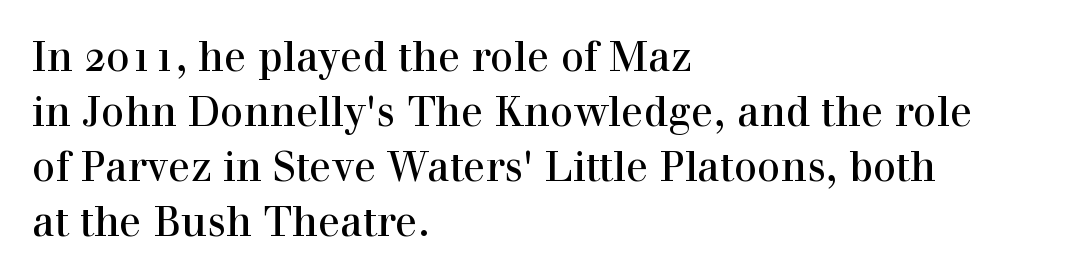
Q: Is the text italic (slanted)? A: No, it is upright.
Q: Is the typeface a serif or a sans-serif typeface? A: Serif.
Q: Is the text underlined? A: No.
Q: How is the paragraph aligned? A: Left-aligned.
Q: Is the spacing between letters normal or unusually wide? A: Normal.
Q: Is the spacing between lines tight, normal or loose? A: Normal.
Q: Width (condensed, normal, or wide)? A: Normal.
Q: x-height? A: Medium.
Q: Monospaced? A: No.
